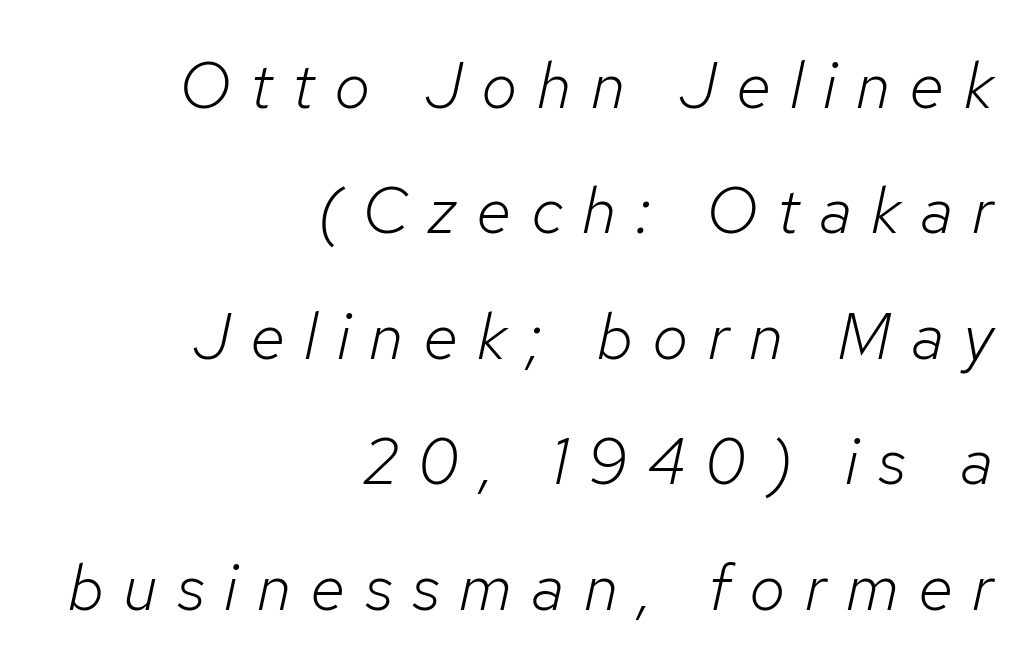
Letters rest on an invisible, unmarked baseline. Spacing verdict: proportional, widths tailored to each character. Designer's note — italics engaged. How are the letters spaced? Widely, with obvious added tracking.
